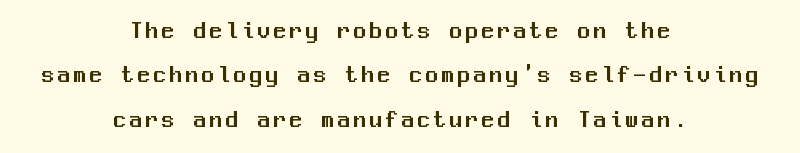
Quick note: not italic, upright. Leftover space on each line is divided equally before and after the words. Words float on clear page, feet unadorned.
